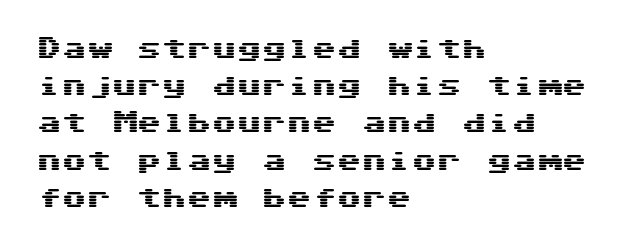
The image shows 25 px text type, upright; set left-aligned, normal line spacing (1.49x), normal letter spacing, not underlined.
